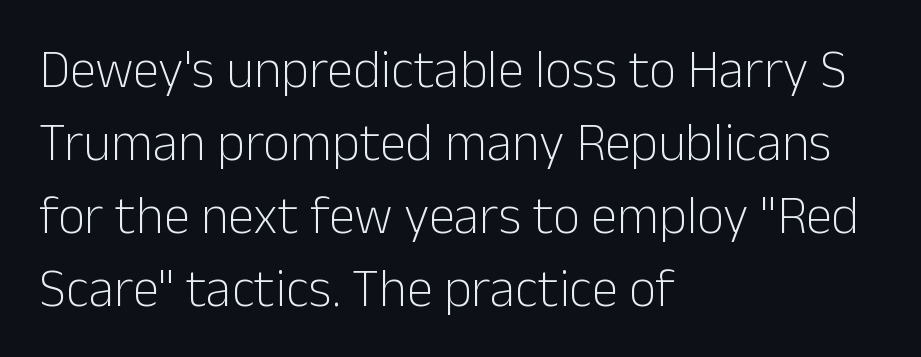
The image shows 53 px light sans-serif type, upright; set left-aligned, normal line spacing (1.38x), normal letter spacing, not underlined; low stroke contrast and a medium x-height.
